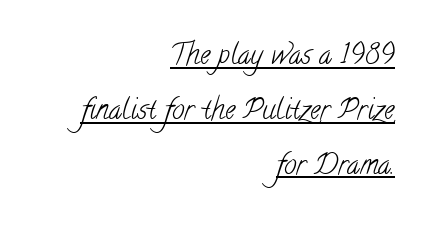
{"serif": "yes", "bold": "no", "weight": "light", "width": "condensed", "stroke_contrast": "low", "x_height": "small", "monospaced": "no", "underline": "yes", "align": "right", "line_spacing": "loose", "line_spacing_ratio": 1.96, "letter_spacing": "normal", "letter_spacing_em": 0.0, "glyph_px": 28}
